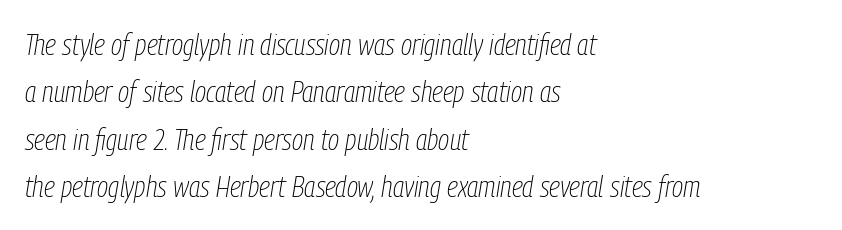
Q: Is the text bold? A: No.
Q: Is the text italic (slanted)? A: Yes, it leans right by about 9 degrees.
Q: Is the text underlined? A: No.
Q: How is the paragraph aligned? A: Left-aligned.
Q: Is the spacing between letters normal or unusually wide? A: Normal.
Q: Is the spacing between lines tight, normal or loose? A: Normal.
Q: Width (condensed, normal, or wide)? A: Condensed.
Q: Stroke contrast? A: Low.
Q: x-height? A: Medium.
Q: Monospaced? A: No.
